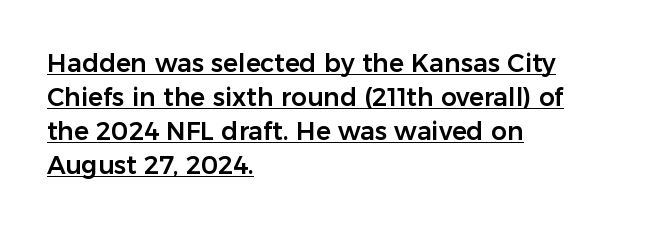
Q: Is the text italic (slanted)? A: No, it is upright.
Q: Is the text underlined? A: Yes.
Q: How is the paragraph aligned? A: Left-aligned.
Q: Is the spacing between letters normal or unusually wide? A: Normal.
Q: Is the spacing between lines tight, normal or loose? A: Normal.
